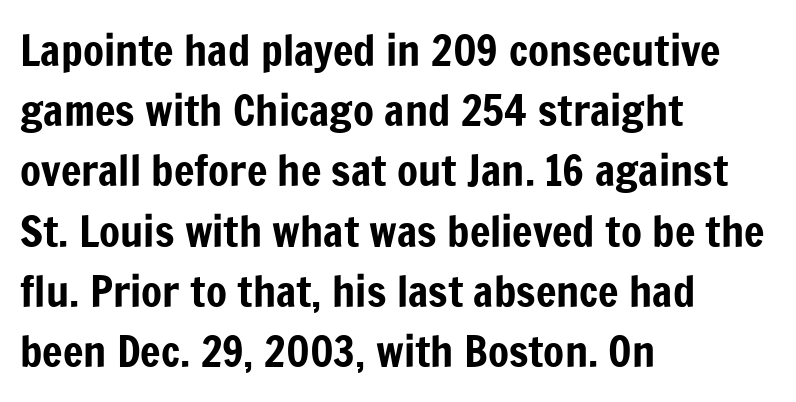
The image shows 43 px condensed sans-serif type, upright; set left-aligned, normal line spacing (1.4x), normal letter spacing, not underlined; low stroke contrast and a medium x-height.
